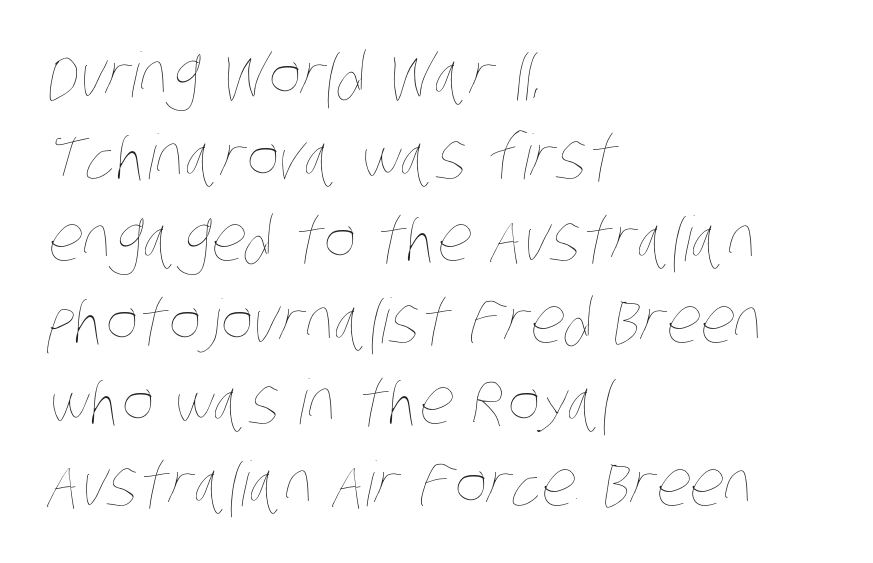
The image shows 62 px thin, condensed type; set left-aligned, normal line spacing (1.32x), normal letter spacing, not underlined; low stroke contrast and a large x-height.
